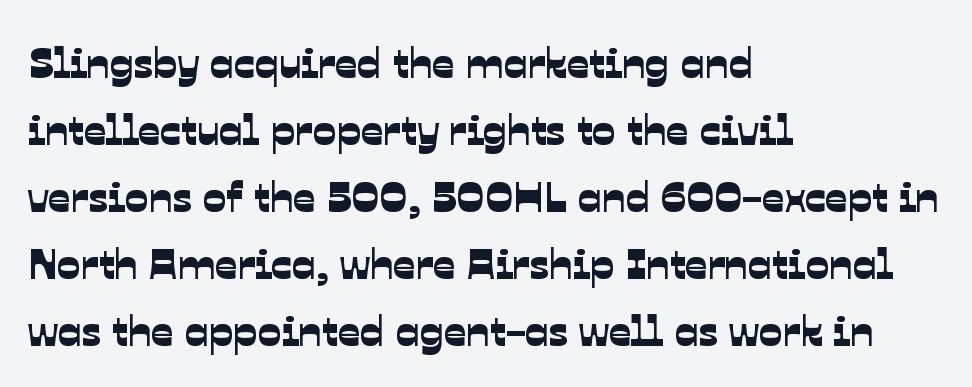
The image shows 44 px sans-serif type; set left-aligned, normal line spacing (1.52x), normal letter spacing, not underlined; low stroke contrast and a medium x-height.
